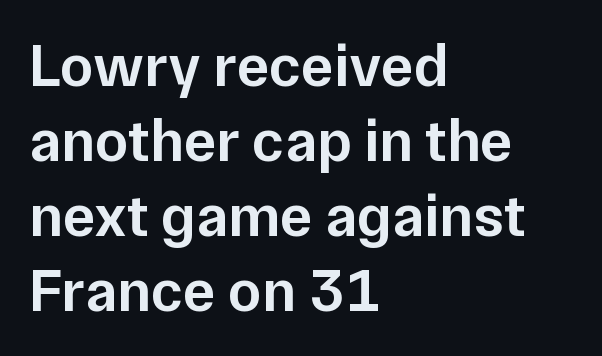
{"serif": "no", "italic": "no", "bold": "semi", "weight": "semibold", "width": "normal", "stroke_contrast": "low", "x_height": "medium", "monospaced": "no", "underline": "no", "align": "left", "line_spacing_ratio": 1.23, "letter_spacing": "normal", "letter_spacing_em": 0.0, "glyph_px": 61}
